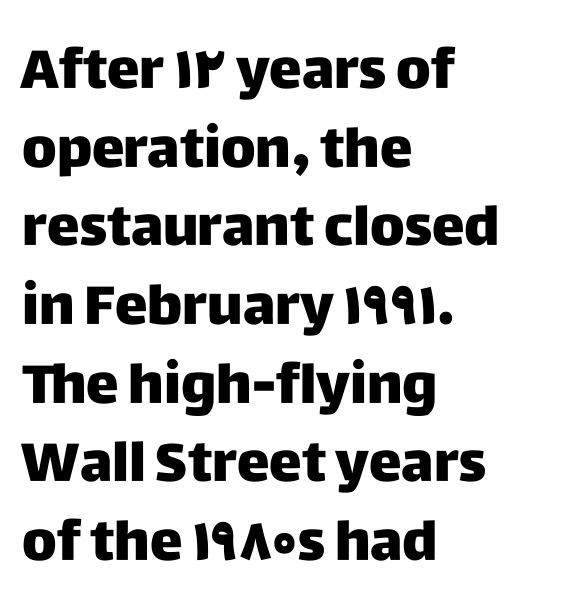
Q: Is the text italic (slanted)? A: No, it is upright.
Q: Is the typeface a serif or a sans-serif typeface? A: Sans-serif.
Q: Is the text underlined? A: No.
Q: How is the paragraph aligned? A: Left-aligned.
Q: Is the spacing between letters normal or unusually wide? A: Normal.
Q: Is the spacing between lines tight, normal or loose? A: Normal.
Q: Width (condensed, normal, or wide)? A: Normal.
Q: Stroke contrast? A: Low.
Q: x-height? A: Large.
Q: Monospaced? A: No.
